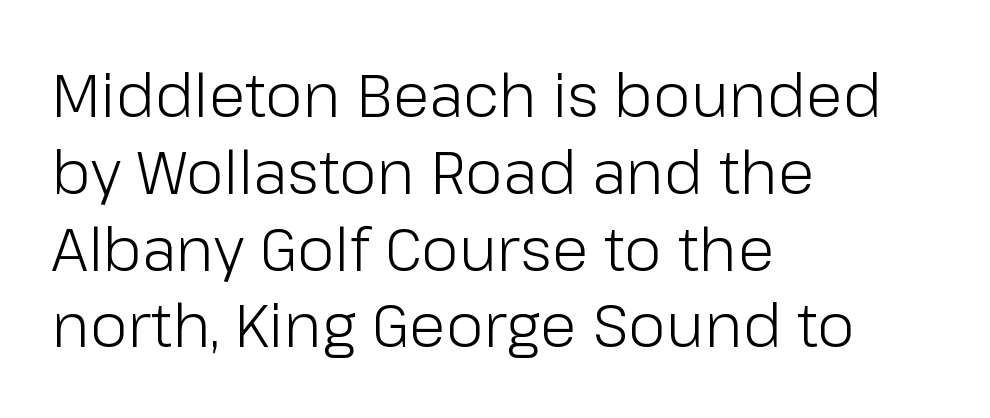
{"serif": "no", "italic": "no", "bold": "no", "weight": "light", "width": "normal", "stroke_contrast": "low", "x_height": "medium", "monospaced": "no", "underline": "no", "align": "left", "line_spacing": "normal", "line_spacing_ratio": 1.28, "letter_spacing": "normal", "letter_spacing_em": 0.0, "glyph_px": 60}
